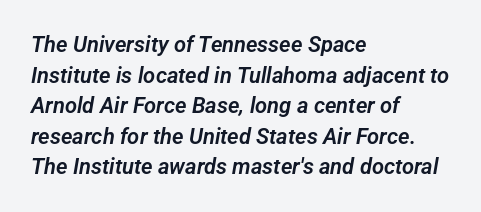
{"underline": "no", "align": "left", "line_spacing": "normal", "line_spacing_ratio": 1.39, "letter_spacing": "normal", "letter_spacing_em": 0.0, "glyph_px": 22}
